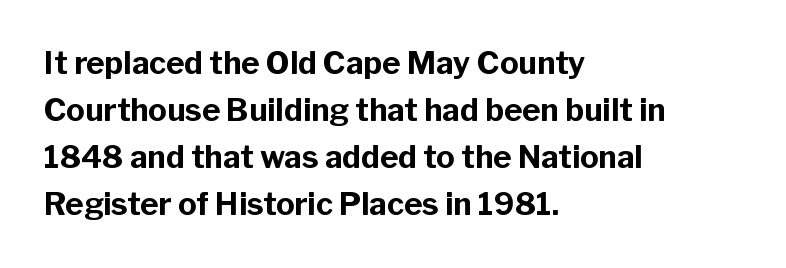
The face used here is proportionally spaced, like ordinary book or web type. Underlining? Definitely not there. The characters look thick and weighty, a clear bold. Characters follow at the spacing the type designer built in. Reading down the block, your eye returns to a fixed left position each line.
